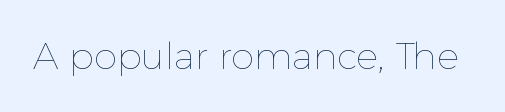
{"italic": "no", "bold": "no", "weight": "thin", "width": "normal", "x_height": "medium", "monospaced": "no", "underline": "no", "letter_spacing": "normal", "letter_spacing_em": 0.0, "glyph_px": 37}
